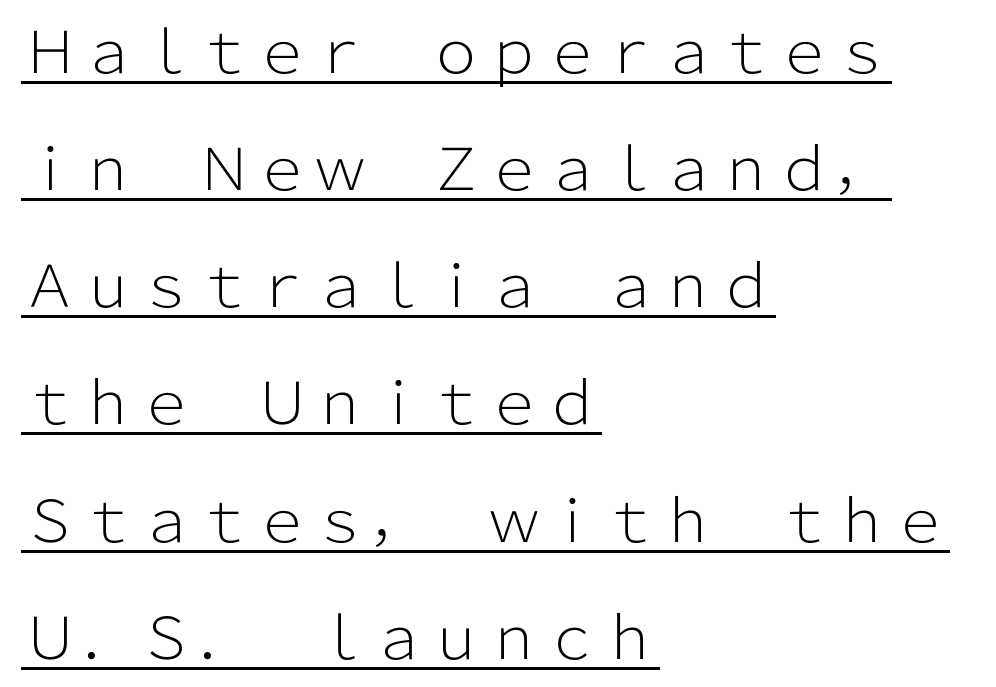
The image shows 58 px light sans-serif type, upright; set left-aligned, loose line spacing (2.02x), normal letter spacing, underlined; low stroke contrast and a medium x-height.
